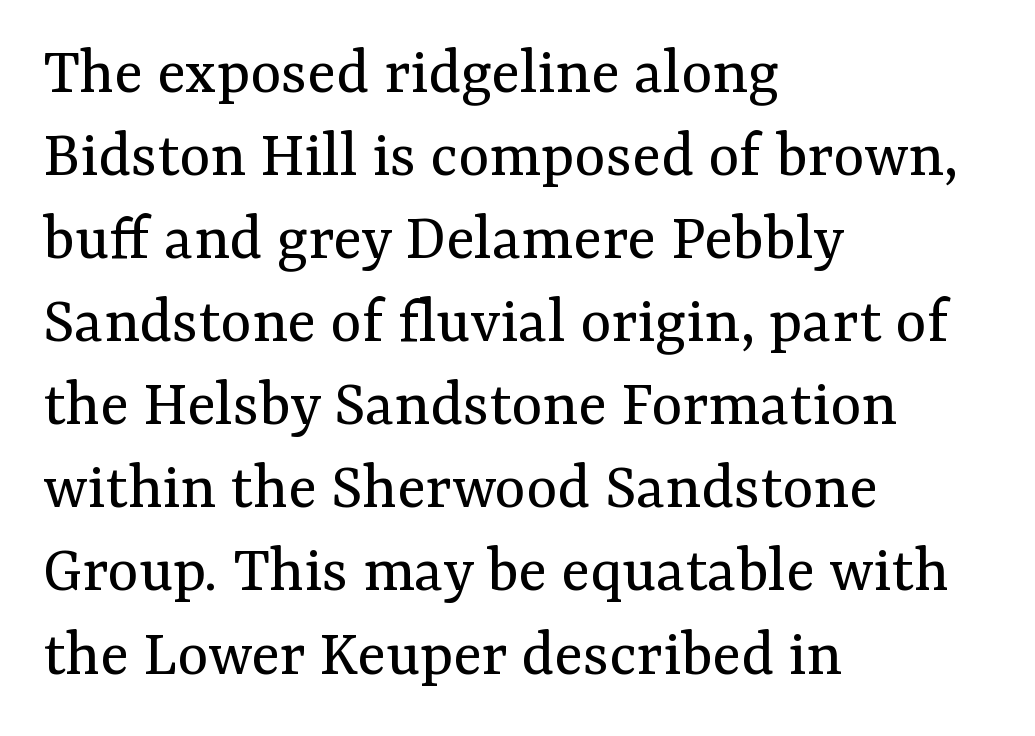
Q: Is the text bold? A: No.
Q: Is the text italic (slanted)? A: No, it is upright.
Q: Is the typeface a serif or a sans-serif typeface? A: Serif.
Q: Is the text underlined? A: No.
Q: How is the paragraph aligned? A: Left-aligned.
Q: Is the spacing between letters normal or unusually wide? A: Normal.
Q: Width (condensed, normal, or wide)? A: Normal.
Q: Stroke contrast? A: Medium.
Q: x-height? A: Medium.
Q: Monospaced? A: No.
